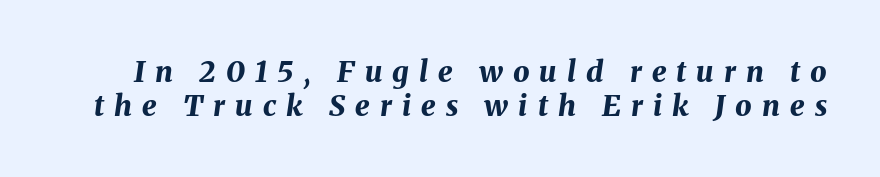
{"italic": "yes", "lean": "right", "slant_degrees": 8, "bold": "yes", "weight": "bold", "width": "normal", "stroke_contrast": "medium", "x_height": "medium", "monospaced": "no", "underline": "no", "line_spacing_ratio": 1.16, "letter_spacing": "wide", "letter_spacing_em": 0.35, "glyph_px": 29}
